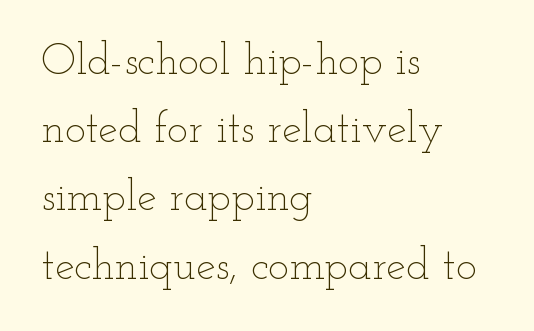
Q: Is the text bold? A: No.
Q: Is the text italic (slanted)? A: No, it is upright.
Q: Is the text underlined? A: No.
Q: How is the paragraph aligned? A: Left-aligned.
Q: Is the spacing between letters normal or unusually wide? A: Normal.
Q: Is the spacing between lines tight, normal or loose? A: Normal.
Q: Width (condensed, normal, or wide)? A: Wide.
Q: Stroke contrast? A: Low.
Q: x-height? A: Small.
Q: Monospaced? A: No.
